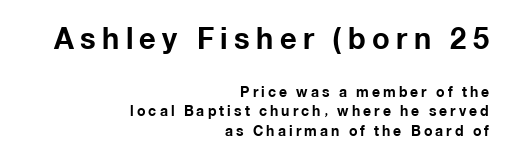
Q: Is the text bold? A: Yes.
Q: Is the text italic (slanted)? A: No, it is upright.
Q: Is the typeface a serif or a sans-serif typeface? A: Sans-serif.
Q: Is the text underlined? A: No.
Q: How is the paragraph aligned? A: Right-aligned.
Q: Is the spacing between letters normal or unusually wide? A: Unusually wide.
Q: Is the spacing between lines tight, normal or loose? A: Normal.
Q: Which block of text is set in a larger size, the first (top) or the second (bottom)? A: The first (top) one.
Q: Width (condensed, normal, or wide)? A: Normal.
Q: Stroke contrast? A: Low.
Q: x-height? A: Medium.
Q: Monospaced? A: No.
